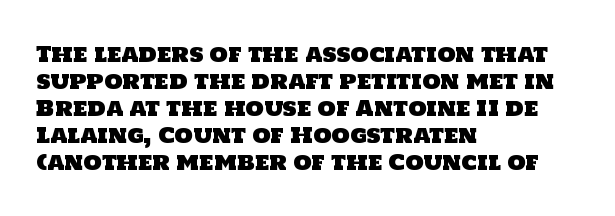
{"underline": "no", "align": "left", "line_spacing": "normal", "line_spacing_ratio": 1.29, "letter_spacing": "normal", "letter_spacing_em": 0.0, "glyph_px": 21}
